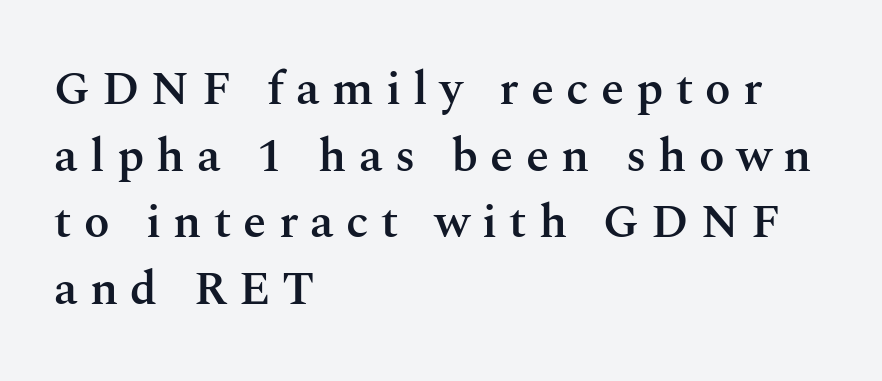
Q: Is the text bold? A: Semi-bold.
Q: Is the text italic (slanted)? A: No, it is upright.
Q: Is the typeface a serif or a sans-serif typeface? A: Serif.
Q: Is the text underlined? A: No.
Q: How is the paragraph aligned? A: Left-aligned.
Q: Is the spacing between letters normal or unusually wide? A: Unusually wide.
Q: Is the spacing between lines tight, normal or loose? A: Normal.
Q: Width (condensed, normal, or wide)? A: Normal.
Q: Stroke contrast? A: Medium.
Q: x-height? A: Medium.
Q: Monospaced? A: No.
